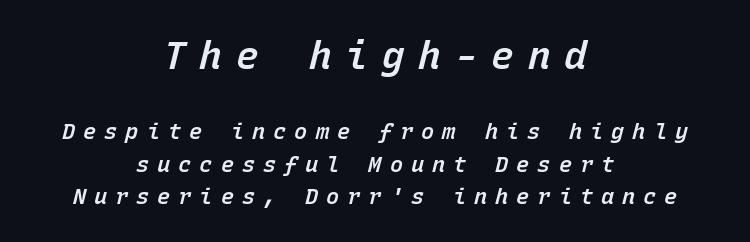
Q: Is the text bold? A: Semi-bold.
Q: Is the text italic (slanted)? A: Yes, it leans right by about 15 degrees.
Q: Is the text underlined? A: No.
Q: How is the paragraph aligned? A: Centered.
Q: Is the spacing between letters normal or unusually wide? A: Unusually wide.
Q: Is the spacing between lines tight, normal or loose? A: Normal.
Q: Which block of text is set in a larger size, the first (top) or the second (bottom)? A: The first (top) one.
Q: Width (condensed, normal, or wide)? A: Normal.
Q: Stroke contrast? A: Low.
Q: x-height? A: Medium.
Q: Monospaced? A: Yes.
